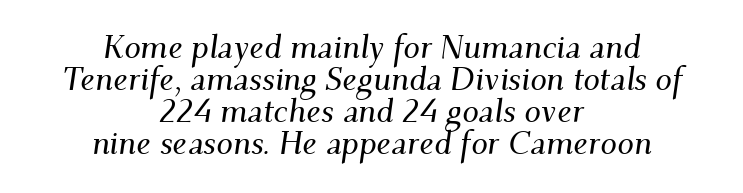
{"serif": "yes", "italic": "yes", "lean": "right", "slant_degrees": 9, "width": "normal", "stroke_contrast": "medium", "x_height": "small", "monospaced": "no", "underline": "no", "align": "center", "line_spacing": "tight", "line_spacing_ratio": 0.97, "letter_spacing": "normal", "letter_spacing_em": 0.0, "glyph_px": 33}
